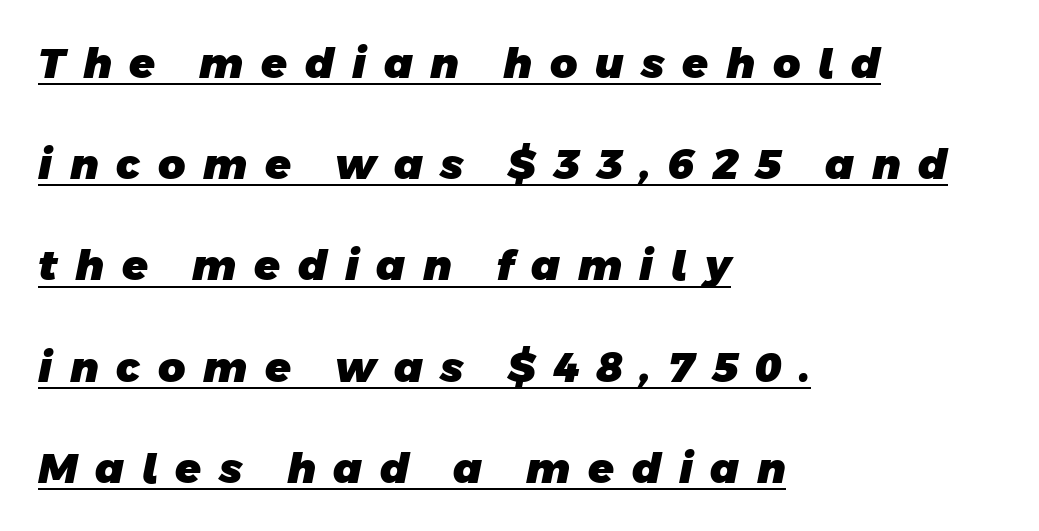
Q: Is the text bold? A: Yes.
Q: Is the typeface a serif or a sans-serif typeface? A: Sans-serif.
Q: Is the text underlined? A: Yes.
Q: How is the paragraph aligned? A: Left-aligned.
Q: Is the spacing between letters normal or unusually wide? A: Unusually wide.
Q: Is the spacing between lines tight, normal or loose? A: Loose.
Q: Width (condensed, normal, or wide)? A: Normal.
Q: Stroke contrast? A: Low.
Q: x-height? A: Large.
Q: Monospaced? A: No.
